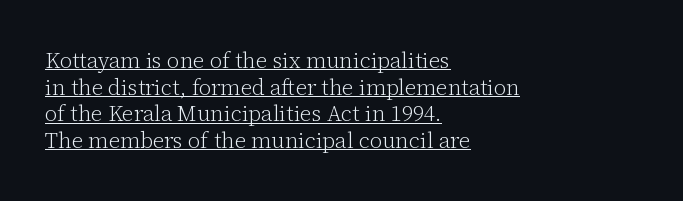
{"italic": "no", "bold": "no", "underline": "yes", "align": "left", "line_spacing_ratio": 1.21, "letter_spacing": "normal", "letter_spacing_em": 0.0, "glyph_px": 22}
